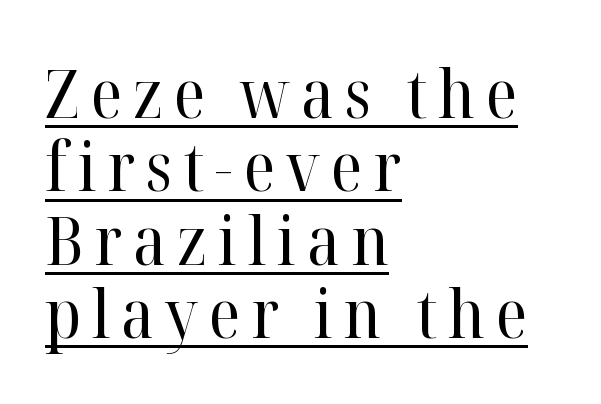
{"serif": "yes", "italic": "no", "bold": "no", "weight": "regular", "width": "normal", "stroke_contrast": "high", "x_height": "medium", "monospaced": "no", "underline": "yes", "align": "left", "line_spacing": "tight", "line_spacing_ratio": 1.08, "glyph_px": 68}
